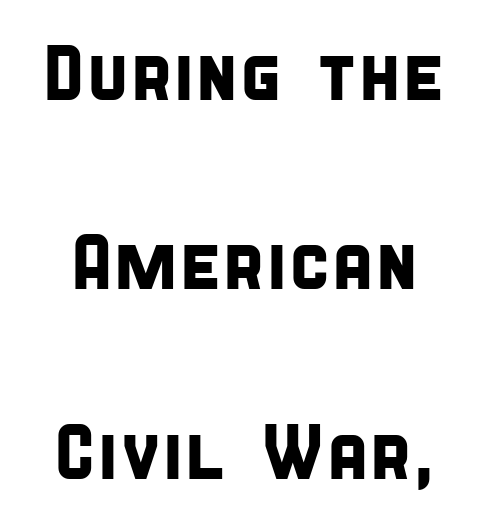
{"serif": "no", "width": "condensed", "stroke_contrast": "low", "x_height": "large", "monospaced": "no", "underline": "no", "line_spacing": "loose", "line_spacing_ratio": 2.46, "letter_spacing": "normal", "letter_spacing_em": 0.0, "glyph_px": 77}
